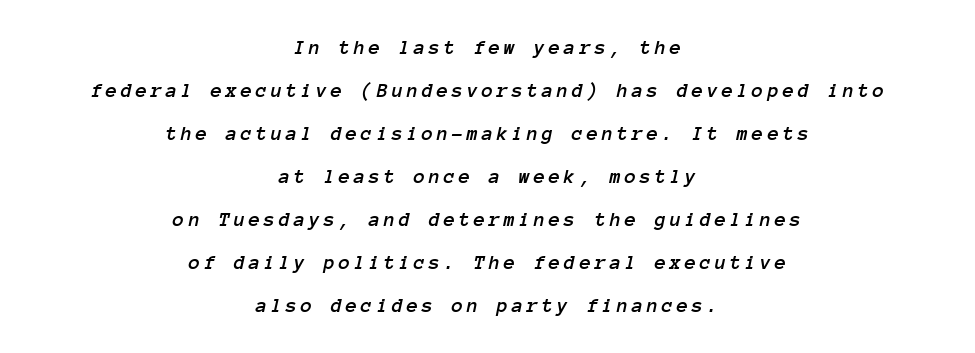
Q: Is the text italic (slanted)? A: Yes, it leans right by about 12 degrees.
Q: Is the text underlined? A: No.
Q: How is the paragraph aligned? A: Centered.
Q: Is the spacing between lines tight, normal or loose? A: Loose.
